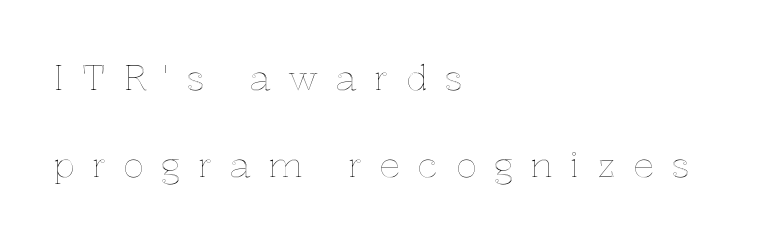
The image shows 35 px text type, upright; set left-aligned, loose line spacing (2.49x), unusually wide letter spacing (+0.49 em), not underlined; a medium x-height.
